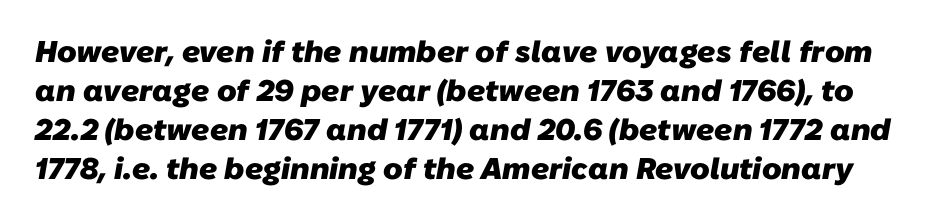
{"serif": "no", "bold": "yes", "weight": "heavy", "width": "normal", "stroke_contrast": "low", "x_height": "medium", "monospaced": "no", "underline": "no", "line_spacing": "normal", "line_spacing_ratio": 1.3, "letter_spacing": "normal", "letter_spacing_em": 0.0, "glyph_px": 30}
